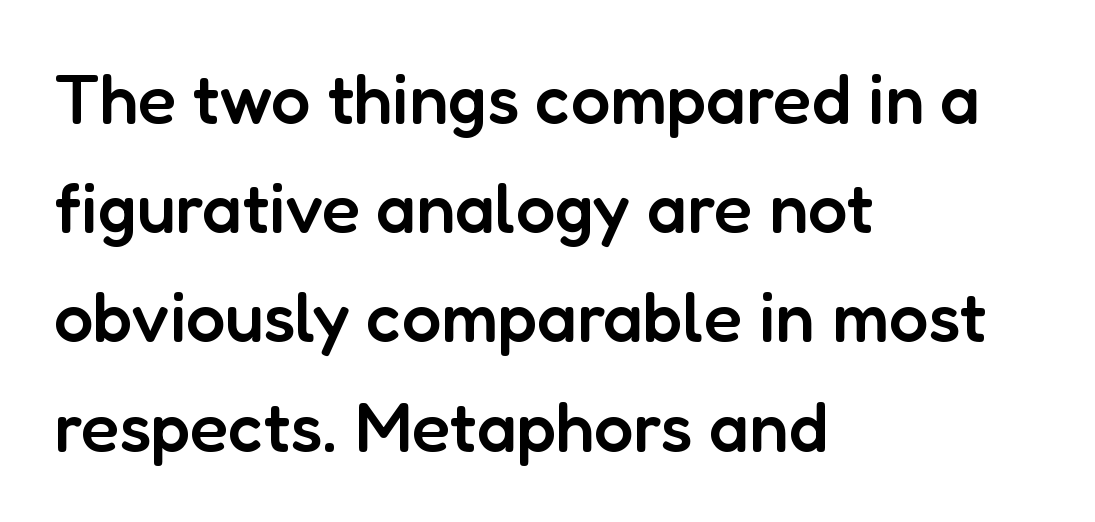
Firm but not heavy-handed strokes: this text is semibold. Honestly, the row spacing looks completely unremarkable. Lines of text with bare space underneath. The specimen reads as upright at a glance.
